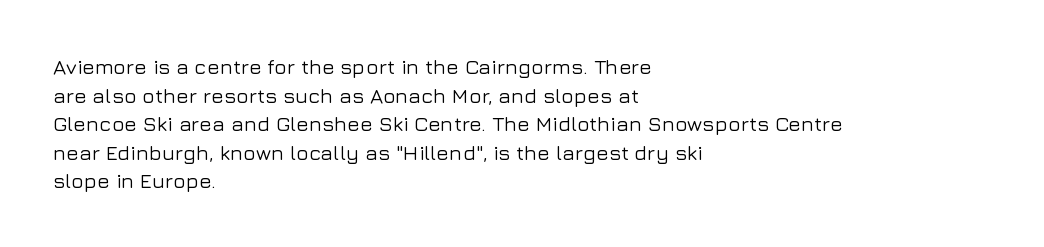
{"italic": "no", "underline": "no", "align": "left", "line_spacing": "normal", "line_spacing_ratio": 1.36, "letter_spacing": "normal", "letter_spacing_em": 0.0, "glyph_px": 21}
